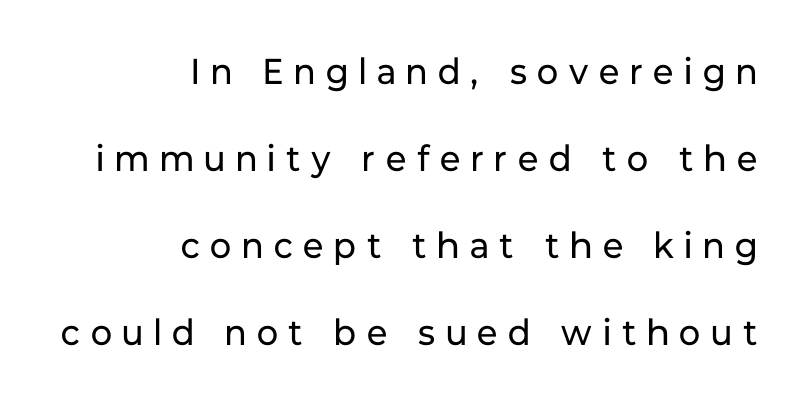
The image shows 36 px regular-weight sans-serif type, upright; set right-aligned, loose line spacing (2.42x), unusually wide letter spacing (+0.3 em), not underlined; low stroke contrast and a medium x-height.
